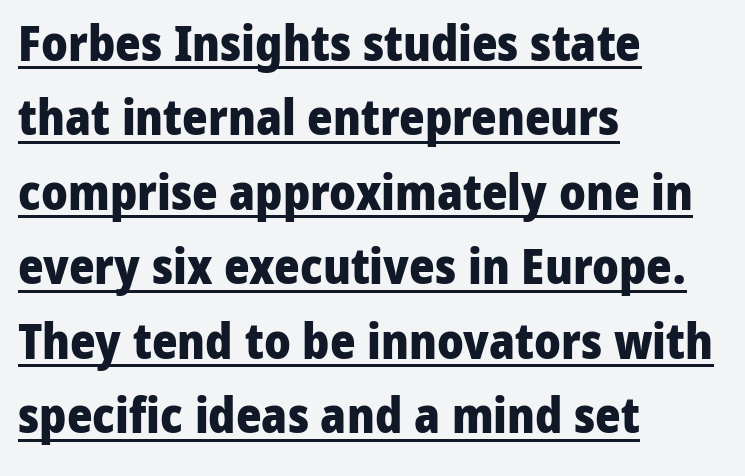
Heft: maximum for text — a bold. Like a heading marked for emphasis, these lines bear an underscore. Every stem runs plumb, perpendicular to the baseline. Students, observe: this is what conventionally led text looks like. The passage shown has conventional tracking throughout.
